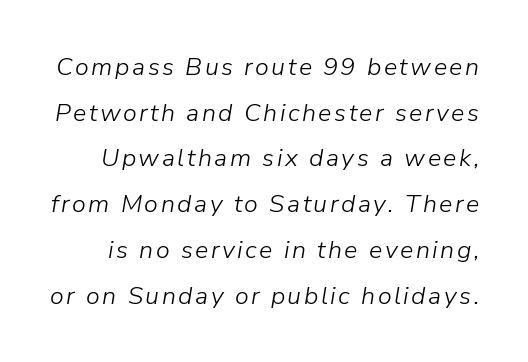
The image shows 25 px text type, italic (leaning right); set line spacing 1.83x, not underlined.
